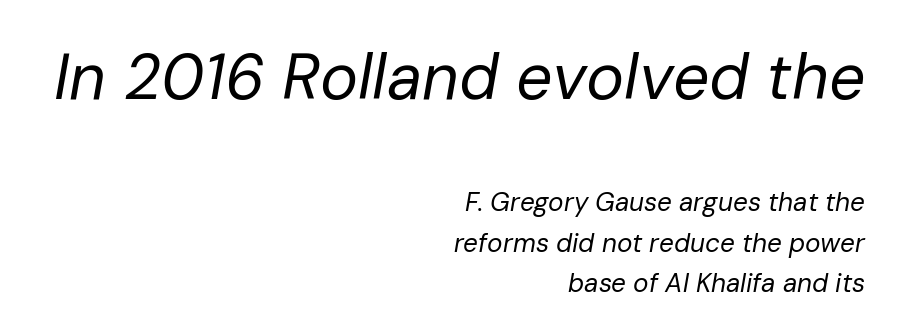
{"italic": "yes", "lean": "right", "slant_degrees": 10, "bold": "no", "weight": "regular", "width": "normal", "stroke_contrast": "low", "x_height": "medium", "monospaced": "no", "underline": "no", "align": "right", "line_spacing": "normal", "line_spacing_ratio": 1.55, "letter_spacing": "normal", "letter_spacing_em": 0.0, "larger_block": "first", "size_ratio": 2.46, "glyph_px": 64}
